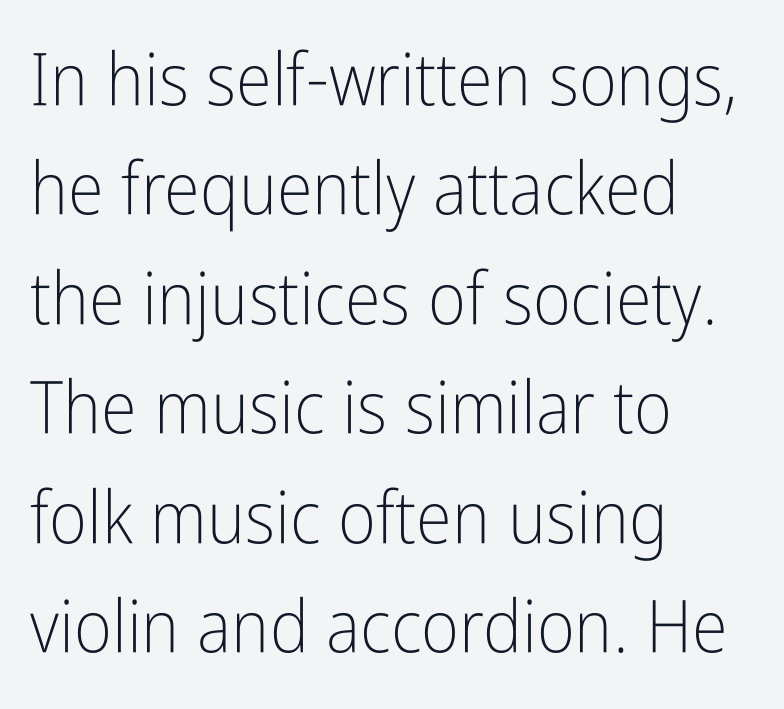
Baseline-to-baseline distance is the conventional proportion of letter height. The foot of each line stays bare and open. These lines are rendered in a variable-pitch font. Letterform terminals end flat and unadorned throughout the passage. When letters stand straight like this, we call the style roman or upright. The line texture is even and compact thanks to regular tracking.
